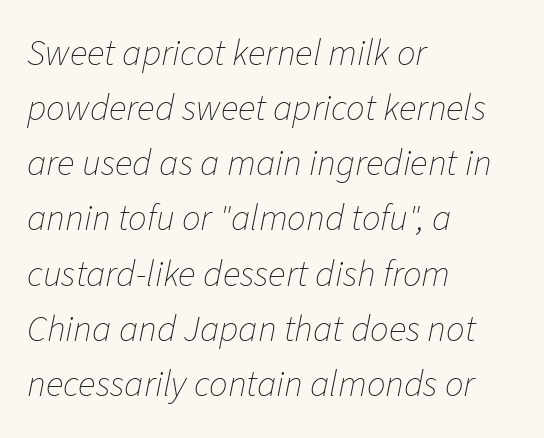
{"italic": "yes", "lean": "right", "slant_degrees": 11, "bold": "no", "weight": "thin", "width": "normal", "stroke_contrast": "low", "x_height": "medium", "monospaced": "no", "underline": "no", "align": "left", "line_spacing": "normal", "line_spacing_ratio": 1.49, "letter_spacing": "normal", "letter_spacing_em": 0.0, "glyph_px": 37}
